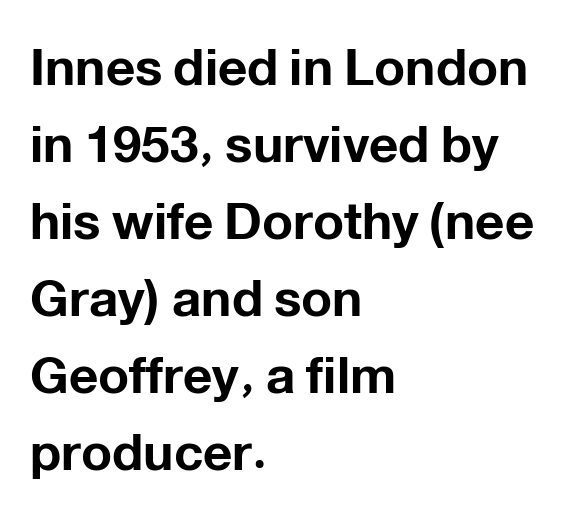
The image shows 51 px bold sans-serif type, upright; set left-aligned, normal line spacing (1.51x), normal letter spacing, not underlined; low stroke contrast and a medium x-height.
